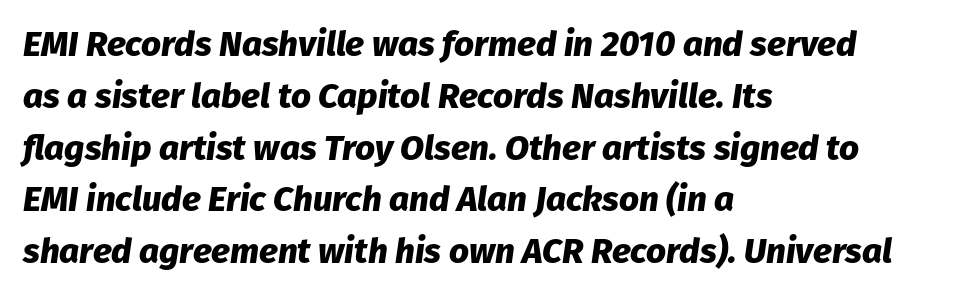
The image shows 35 px heavy type, italic (leaning right); set left-aligned, normal line spacing (1.48x), normal letter spacing, not underlined; low stroke contrast and a medium x-height.
